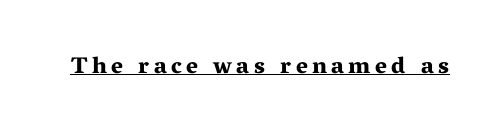
The image shows 23 px bold type, upright; set underlined.
